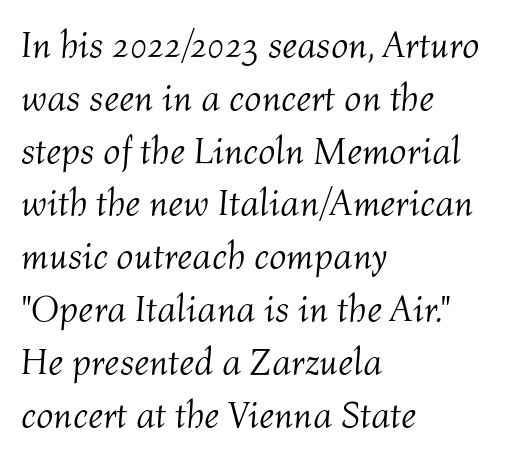
Q: Is the text bold? A: No.
Q: Is the text italic (slanted)? A: Yes, it leans right by about 4 degrees.
Q: Is the text underlined? A: No.
Q: How is the paragraph aligned? A: Left-aligned.
Q: Is the spacing between letters normal or unusually wide? A: Normal.
Q: Is the spacing between lines tight, normal or loose? A: Normal.
Q: Width (condensed, normal, or wide)? A: Normal.
Q: Stroke contrast? A: Medium.
Q: x-height? A: Medium.
Q: Monospaced? A: No.
